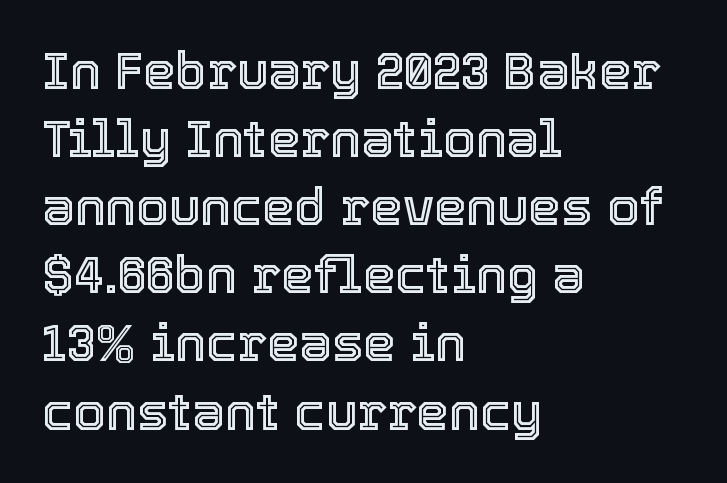
The image shows 52 px text type, upright; set left-aligned, normal line spacing (1.31x), normal letter spacing, not underlined; a medium x-height.
